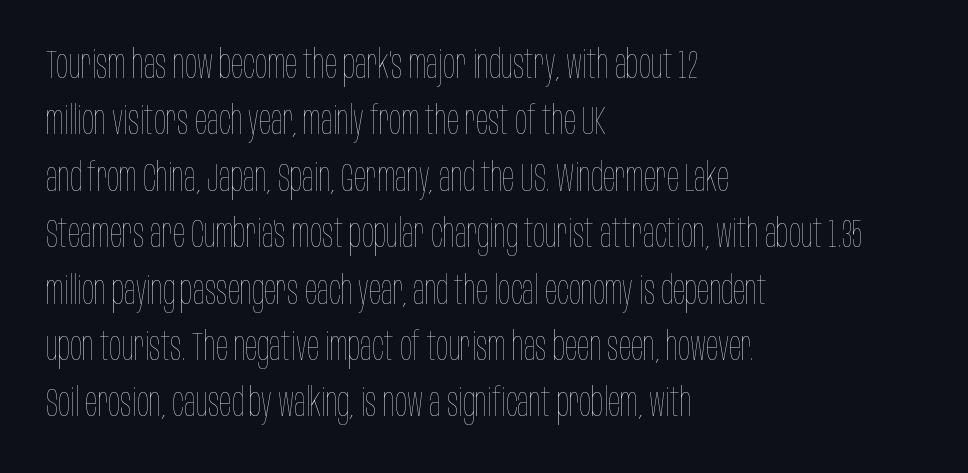
Q: Is the text bold? A: No.
Q: Is the text italic (slanted)? A: No, it is upright.
Q: Is the text underlined? A: No.
Q: How is the paragraph aligned? A: Left-aligned.
Q: Is the spacing between letters normal or unusually wide? A: Normal.
Q: Is the spacing between lines tight, normal or loose? A: Normal.
Q: Width (condensed, normal, or wide)? A: Condensed.
Q: Stroke contrast? A: Low.
Q: x-height? A: Large.
Q: Monospaced? A: No.
